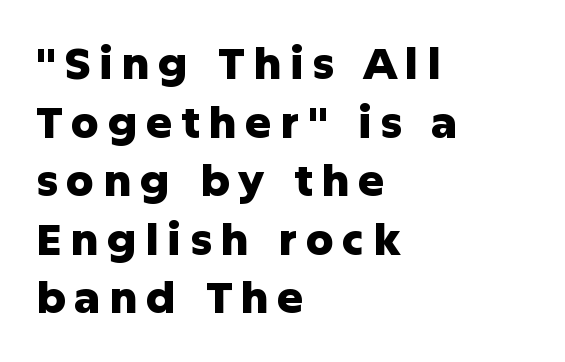
The font is running at its bold setting. The leading is moderate, giving the passage an even texture. Italic: no, the glyphs are upright roman. The glyphs in this specimen are sans serif. Check the space under the baseline: it is left empty. Varying glyph widths throughout — classic text-font behaviour.
